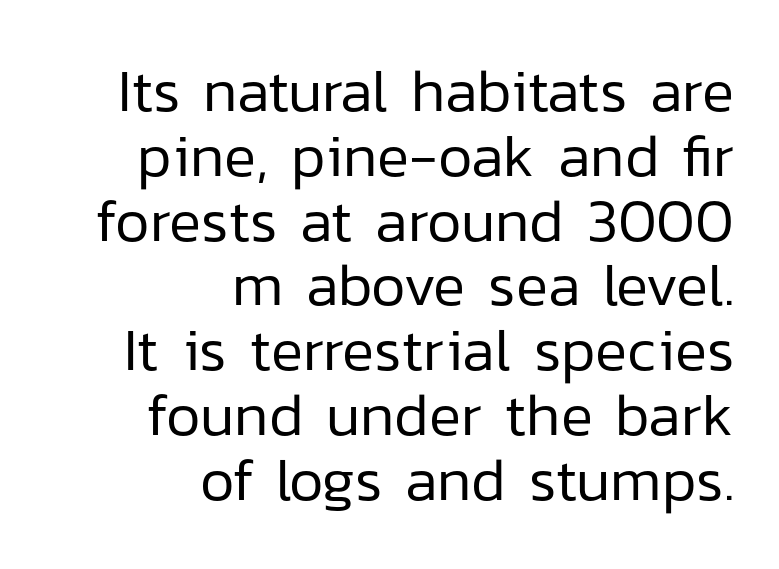
{"serif": "no", "italic": "no", "bold": "no", "weight": "regular", "width": "normal", "stroke_contrast": "low", "x_height": "medium", "monospaced": "no", "underline": "no", "align": "right", "line_spacing": "tight", "line_spacing_ratio": 1.08, "letter_spacing": "normal", "letter_spacing_em": 0.0, "glyph_px": 60}
